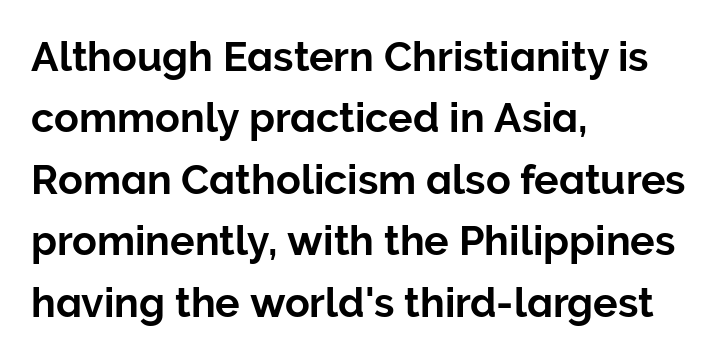
{"serif": "no", "italic": "no", "width": "normal", "stroke_contrast": "low", "x_height": "medium", "monospaced": "no", "underline": "no", "align": "left", "line_spacing": "normal", "line_spacing_ratio": 1.5, "letter_spacing": "normal", "letter_spacing_em": 0.0, "glyph_px": 41}
